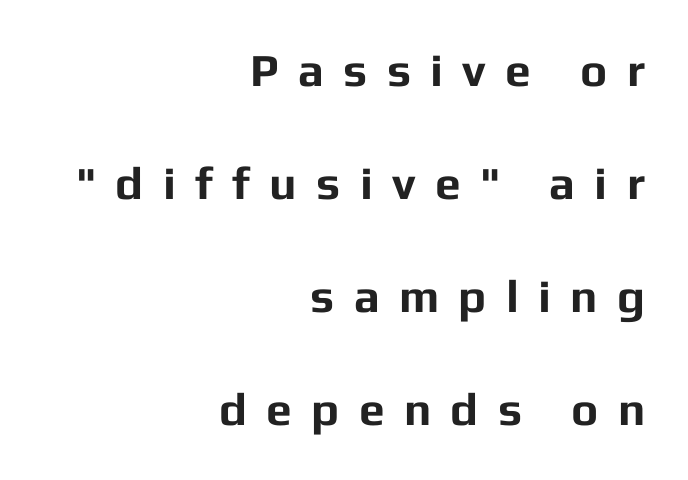
Q: Is the text bold? A: Yes.
Q: Is the text italic (slanted)? A: No, it is upright.
Q: Is the typeface a serif or a sans-serif typeface? A: Sans-serif.
Q: Is the text underlined? A: No.
Q: How is the paragraph aligned? A: Right-aligned.
Q: Is the spacing between letters normal or unusually wide? A: Unusually wide.
Q: Is the spacing between lines tight, normal or loose? A: Loose.
Q: Width (condensed, normal, or wide)? A: Normal.
Q: Stroke contrast? A: Low.
Q: x-height? A: Medium.
Q: Monospaced? A: No.
